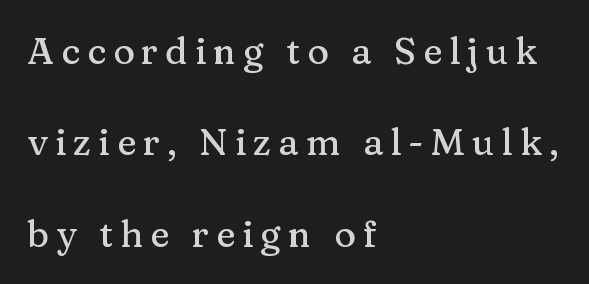
Descender tails drop into unmarked territory. Unlike italic type, these characters show no tilt at all. Serifs: yes, visible at the terminals of the letterforms. Spacing verdict: proportional, widths tailored to each character. These lines stand farther apart than default settings would place them. Compared with a centered layout, this one pins lines to the left instead.
